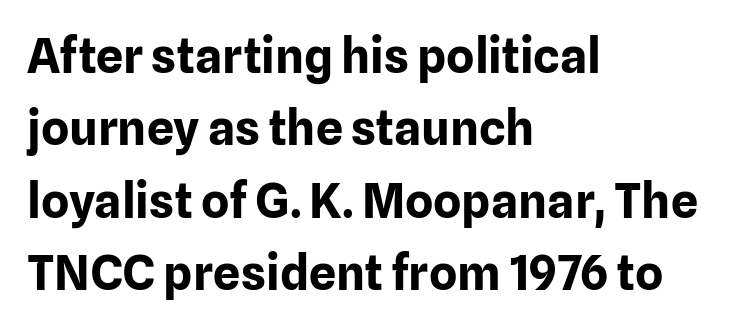
Q: Is the text bold? A: Yes.
Q: Is the text italic (slanted)? A: No, it is upright.
Q: Is the typeface a serif or a sans-serif typeface? A: Sans-serif.
Q: Is the text underlined? A: No.
Q: How is the paragraph aligned? A: Left-aligned.
Q: Is the spacing between letters normal or unusually wide? A: Normal.
Q: Is the spacing between lines tight, normal or loose? A: Normal.
Q: Width (condensed, normal, or wide)? A: Normal.
Q: Stroke contrast? A: Low.
Q: x-height? A: Medium.
Q: Monospaced? A: No.
